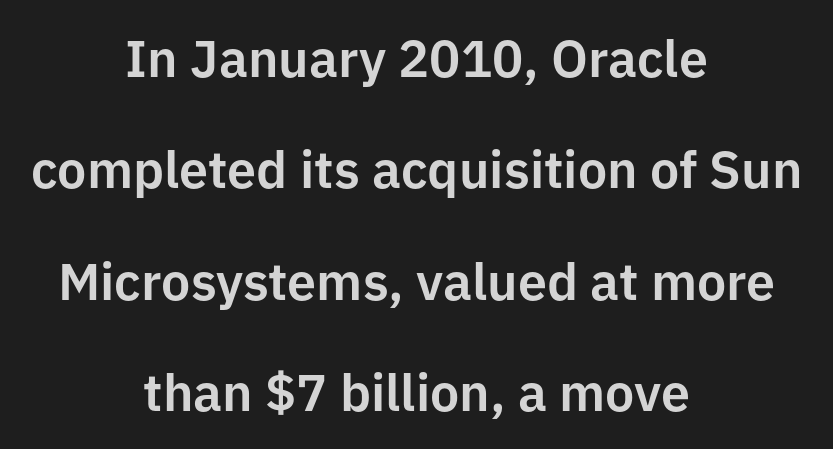
Q: Is the text italic (slanted)? A: No, it is upright.
Q: Is the typeface a serif or a sans-serif typeface? A: Sans-serif.
Q: Is the text underlined? A: No.
Q: How is the paragraph aligned? A: Centered.
Q: Is the spacing between letters normal or unusually wide? A: Normal.
Q: Is the spacing between lines tight, normal or loose? A: Loose.
Q: Width (condensed, normal, or wide)? A: Normal.
Q: Stroke contrast? A: Low.
Q: x-height? A: Medium.
Q: Monospaced? A: No.
